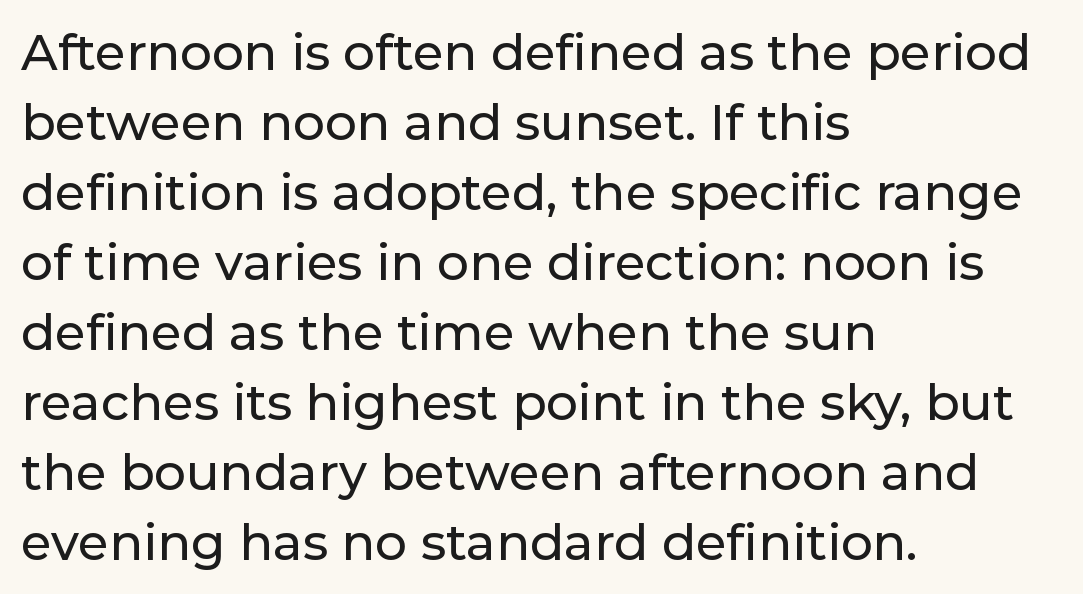
Q: Is the text italic (slanted)? A: No, it is upright.
Q: Is the typeface a serif or a sans-serif typeface? A: Sans-serif.
Q: Is the text underlined? A: No.
Q: How is the paragraph aligned? A: Left-aligned.
Q: Is the spacing between letters normal or unusually wide? A: Normal.
Q: Is the spacing between lines tight, normal or loose? A: Normal.
Q: Width (condensed, normal, or wide)? A: Normal.
Q: Stroke contrast? A: Low.
Q: x-height? A: Medium.
Q: Monospaced? A: No.
